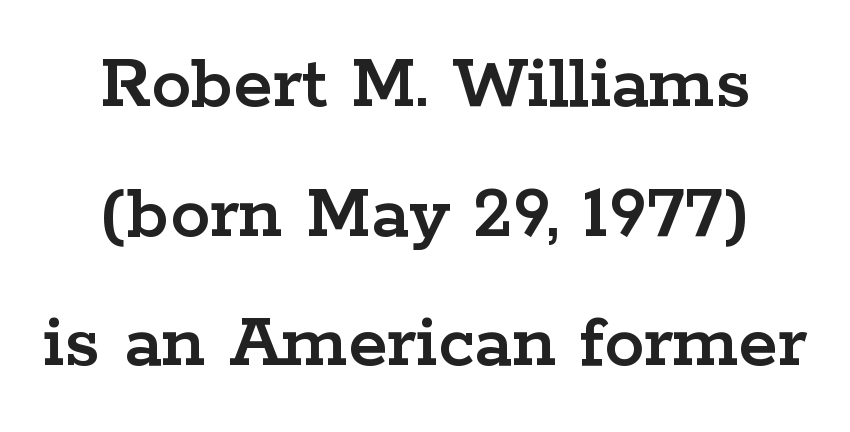
Q: Is the text italic (slanted)? A: No, it is upright.
Q: Is the typeface a serif or a sans-serif typeface? A: Serif.
Q: Is the text underlined? A: No.
Q: How is the paragraph aligned? A: Centered.
Q: Is the spacing between letters normal or unusually wide? A: Normal.
Q: Is the spacing between lines tight, normal or loose? A: Normal.
Q: Width (condensed, normal, or wide)? A: Wide.
Q: Stroke contrast? A: Low.
Q: x-height? A: Medium.
Q: Monospaced? A: No.
